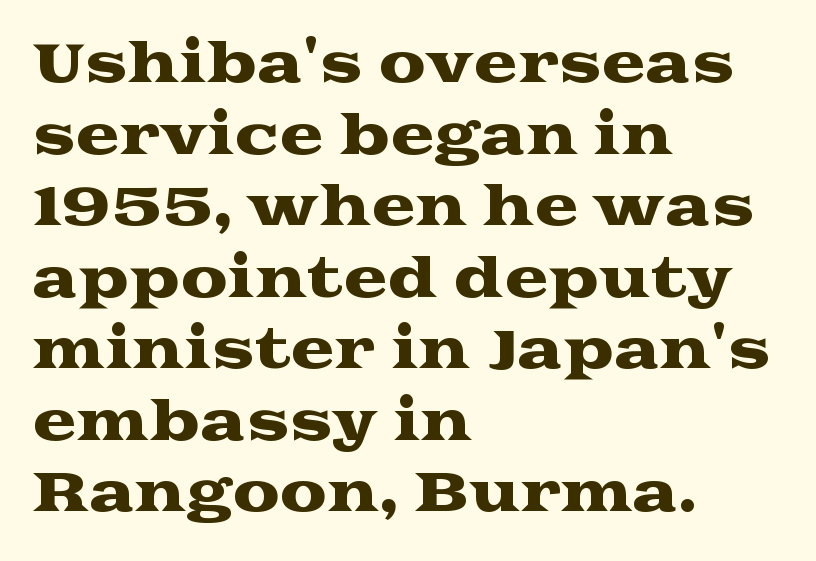
{"serif": "yes", "italic": "no", "width": "wide", "stroke_contrast": "medium", "x_height": "medium", "monospaced": "no", "underline": "no", "align": "left", "line_spacing": "normal", "line_spacing_ratio": 1.35, "letter_spacing": "normal", "letter_spacing_em": 0.0, "glyph_px": 53}
